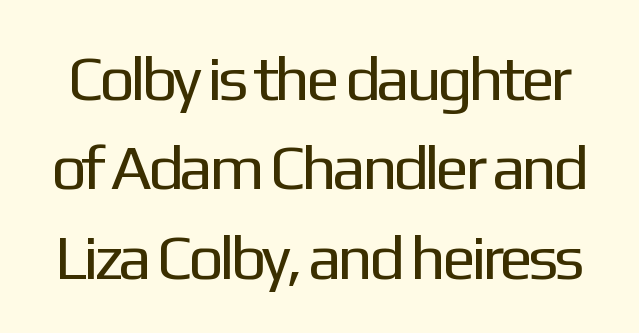
The words here are not underlined. The passage shown stacks its lines at a standard gap. Classification — sans serif. These lines keep a tight, regular rhythm from letter to letter.
